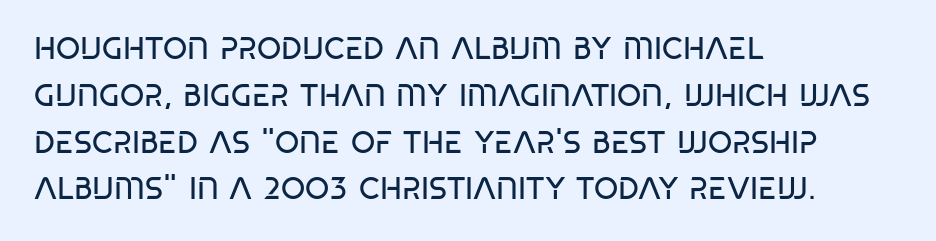
Q: Is the text bold? A: No.
Q: Is the text italic (slanted)? A: No, it is upright.
Q: Is the typeface a serif or a sans-serif typeface? A: Sans-serif.
Q: Is the text underlined? A: No.
Q: How is the paragraph aligned? A: Left-aligned.
Q: Is the spacing between letters normal or unusually wide? A: Normal.
Q: Is the spacing between lines tight, normal or loose? A: Normal.
Q: Width (condensed, normal, or wide)? A: Condensed.
Q: Stroke contrast? A: Low.
Q: x-height? A: Large.
Q: Monospaced? A: No.
